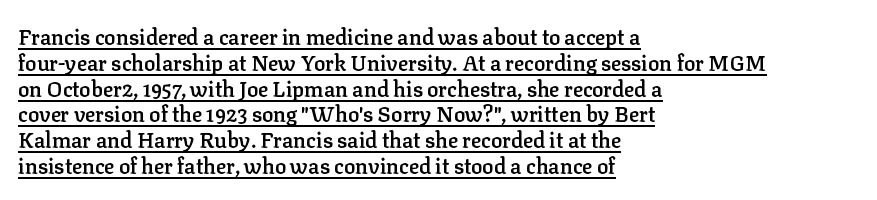
{"italic": "no", "bold": "semi", "underline": "yes", "align": "left", "line_spacing_ratio": 1.23, "letter_spacing": "normal", "letter_spacing_em": 0.0, "glyph_px": 21}
